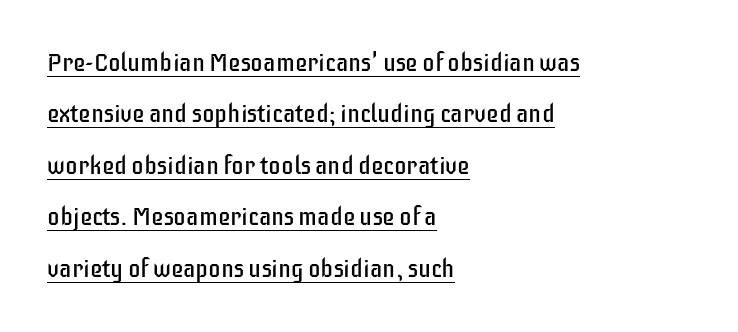
The lines are spread far apart with generous leading. Style check: upright. Stems and bowls with no extra thickness — not bold. Quick note: underline on.
